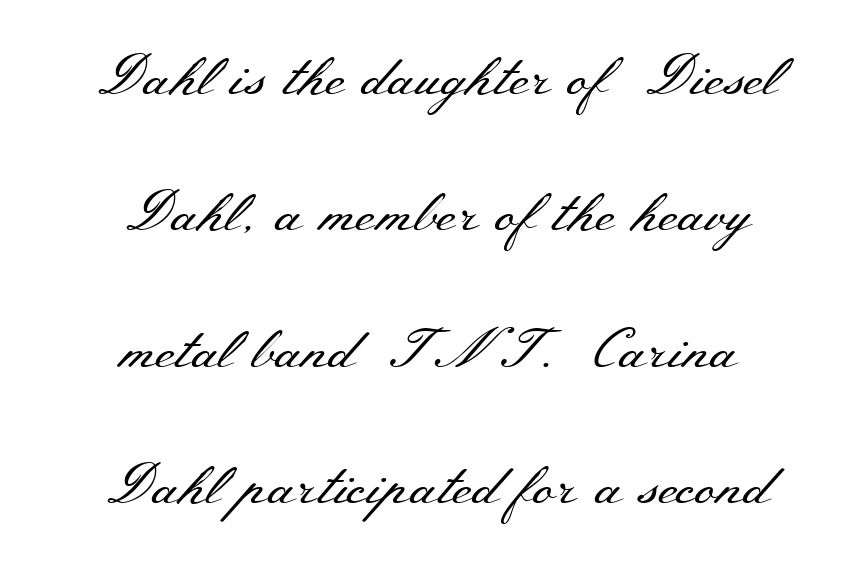
Q: Is the text bold? A: No.
Q: Is the text italic (slanted)? A: Yes.
Q: Is the typeface a serif or a sans-serif typeface? A: Serif.
Q: Is the text underlined? A: No.
Q: How is the paragraph aligned? A: Centered.
Q: Is the spacing between letters normal or unusually wide? A: Normal.
Q: Is the spacing between lines tight, normal or loose? A: Loose.
Q: Width (condensed, normal, or wide)? A: Wide.
Q: Stroke contrast? A: Medium.
Q: x-height? A: Small.
Q: Monospaced? A: No.
